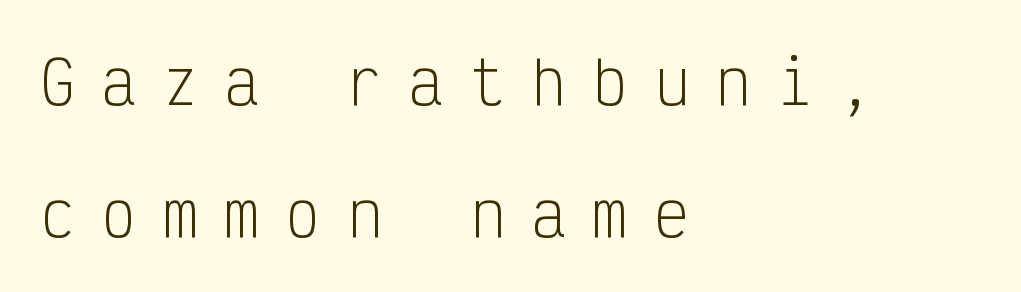
Q: Is the text bold? A: No.
Q: Is the text italic (slanted)? A: No, it is upright.
Q: Is the typeface a serif or a sans-serif typeface? A: Sans-serif.
Q: Is the text underlined? A: No.
Q: How is the paragraph aligned? A: Left-aligned.
Q: Is the spacing between letters normal or unusually wide? A: Unusually wide.
Q: Is the spacing between lines tight, normal or loose? A: Loose.
Q: Width (condensed, normal, or wide)? A: Condensed.
Q: Stroke contrast? A: Low.
Q: x-height? A: Medium.
Q: Monospaced? A: Yes.
